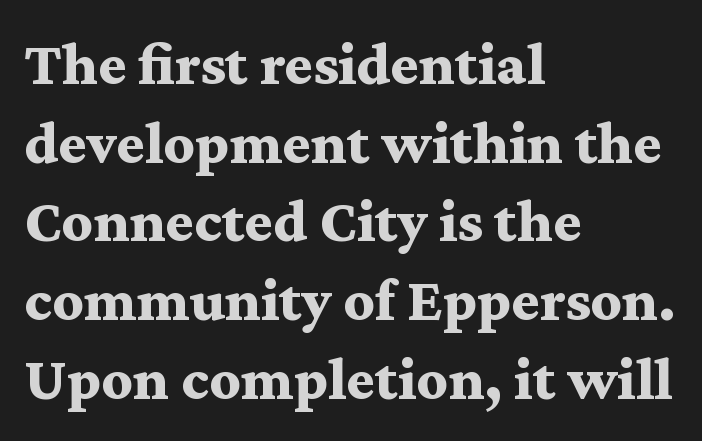
{"serif": "yes", "italic": "no", "bold": "yes", "weight": "bold", "width": "wide", "stroke_contrast": "medium", "x_height": "medium", "monospaced": "no", "underline": "no", "align": "left", "line_spacing": "normal", "line_spacing_ratio": 1.29, "letter_spacing": "normal", "letter_spacing_em": 0.0, "glyph_px": 61}
